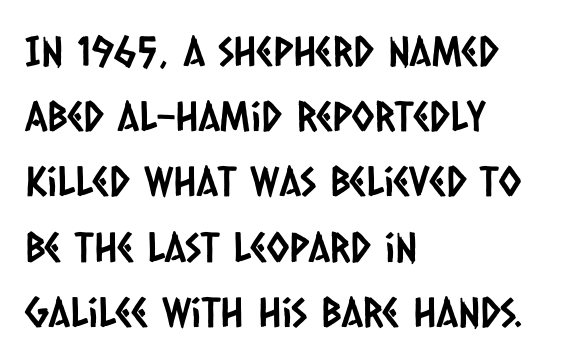
Character widths vary here, with narrow letters taking less room than wide ones. The space directly below the letters is spotless. Check where the strokes stop: nothing finishes them off — pure sans. How would I describe the line gaps? Plain and ordinary. A student would call this left alignment; a typographer would say flush left, rag right.
